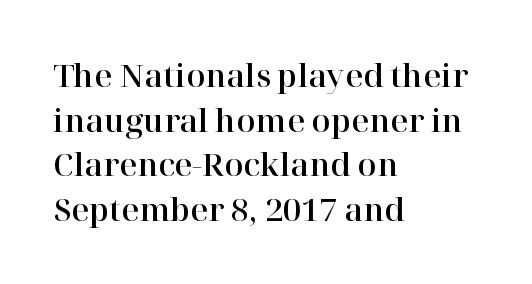
The strip under each line holds only bare page. The horizontal fit of the characters is conventional and even. The passage shown stacks its lines at a standard gap. The passage is arranged the way most books set body copy — flush left. Stroke terminals: seriffed. The letters advance in unequal steps, a hallmark of proportional type.
